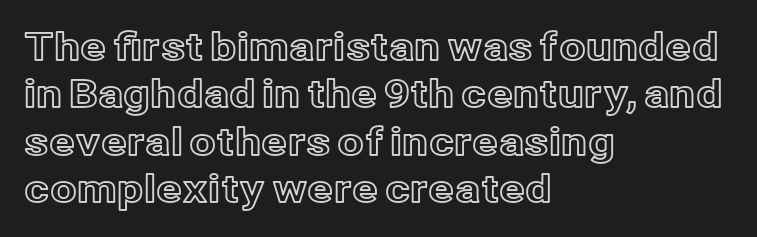
Q: Is the text italic (slanted)? A: No, it is upright.
Q: Is the text underlined? A: No.
Q: How is the paragraph aligned? A: Left-aligned.
Q: Is the spacing between letters normal or unusually wide? A: Normal.
Q: Is the spacing between lines tight, normal or loose? A: Normal.
Q: Width (condensed, normal, or wide)? A: Normal.
Q: x-height? A: Medium.
Q: Monospaced? A: No.
